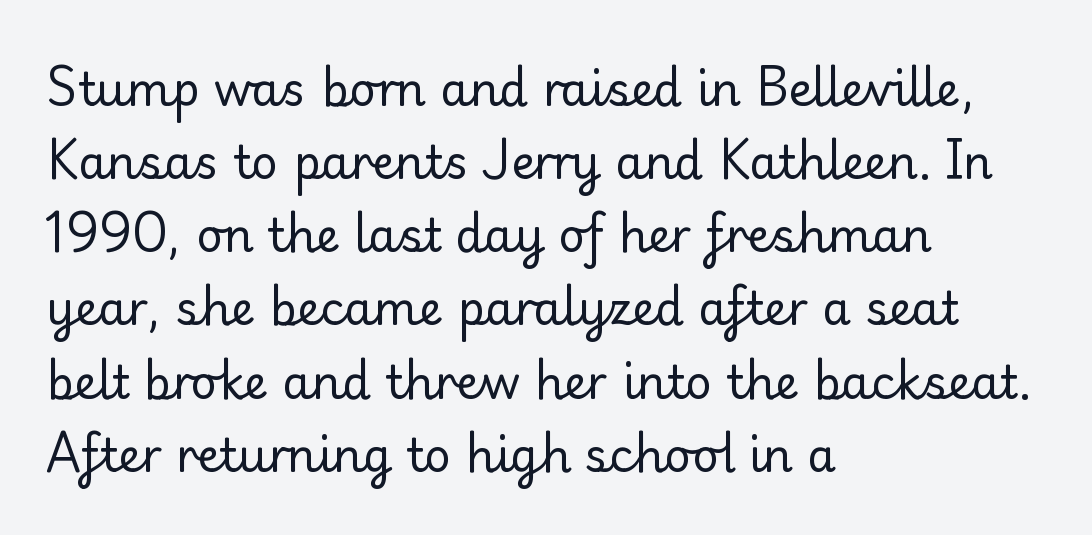
Q: Is the text bold? A: No.
Q: Is the text italic (slanted)? A: No, it is upright.
Q: Is the typeface a serif or a sans-serif typeface? A: Serif.
Q: Is the text underlined? A: No.
Q: How is the paragraph aligned? A: Left-aligned.
Q: Is the spacing between letters normal or unusually wide? A: Normal.
Q: Is the spacing between lines tight, normal or loose? A: Normal.
Q: Width (condensed, normal, or wide)? A: Normal.
Q: Stroke contrast? A: Low.
Q: x-height? A: Small.
Q: Monospaced? A: No.
